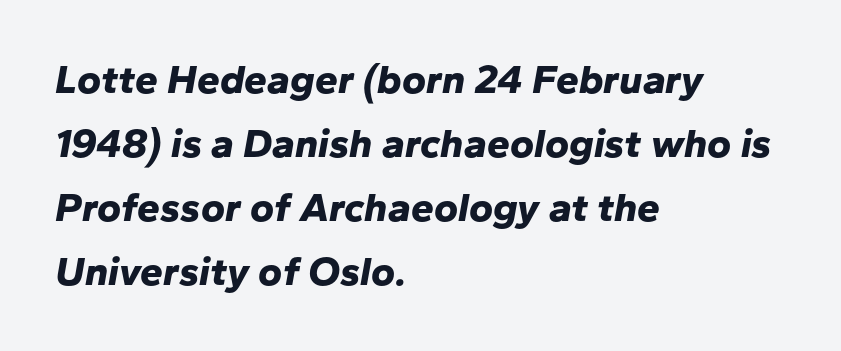
{"italic": "yes", "lean": "right", "slant_degrees": 10, "bold": "yes", "weight": "bold", "width": "normal", "stroke_contrast": "low", "x_height": "medium", "monospaced": "no", "underline": "no", "align": "left", "line_spacing": "normal", "line_spacing_ratio": 1.56, "letter_spacing": "normal", "letter_spacing_em": 0.0, "glyph_px": 41}
